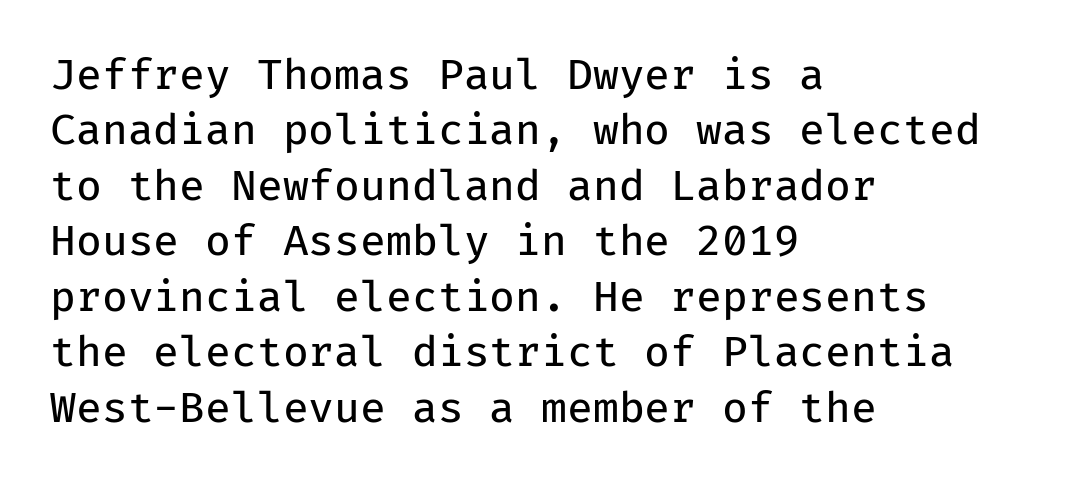
Q: Is the text bold? A: No.
Q: Is the text italic (slanted)? A: No, it is upright.
Q: Is the typeface a serif or a sans-serif typeface? A: Sans-serif.
Q: Is the text underlined? A: No.
Q: How is the paragraph aligned? A: Left-aligned.
Q: Is the spacing between letters normal or unusually wide? A: Normal.
Q: Is the spacing between lines tight, normal or loose? A: Normal.
Q: Width (condensed, normal, or wide)? A: Normal.
Q: Stroke contrast? A: Low.
Q: x-height? A: Medium.
Q: Monospaced? A: Yes.
